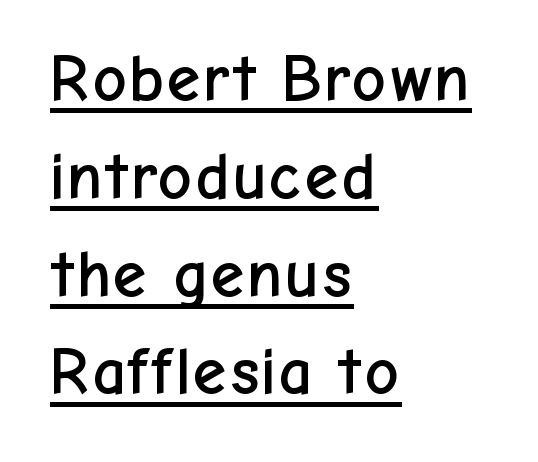
Q: Is the text italic (slanted)? A: No, it is upright.
Q: Is the typeface a serif or a sans-serif typeface? A: Sans-serif.
Q: Is the text underlined? A: Yes.
Q: How is the paragraph aligned? A: Left-aligned.
Q: Is the spacing between letters normal or unusually wide? A: Normal.
Q: Is the spacing between lines tight, normal or loose? A: Normal.
Q: Width (condensed, normal, or wide)? A: Normal.
Q: Stroke contrast? A: Low.
Q: x-height? A: Medium.
Q: Monospaced? A: No.
